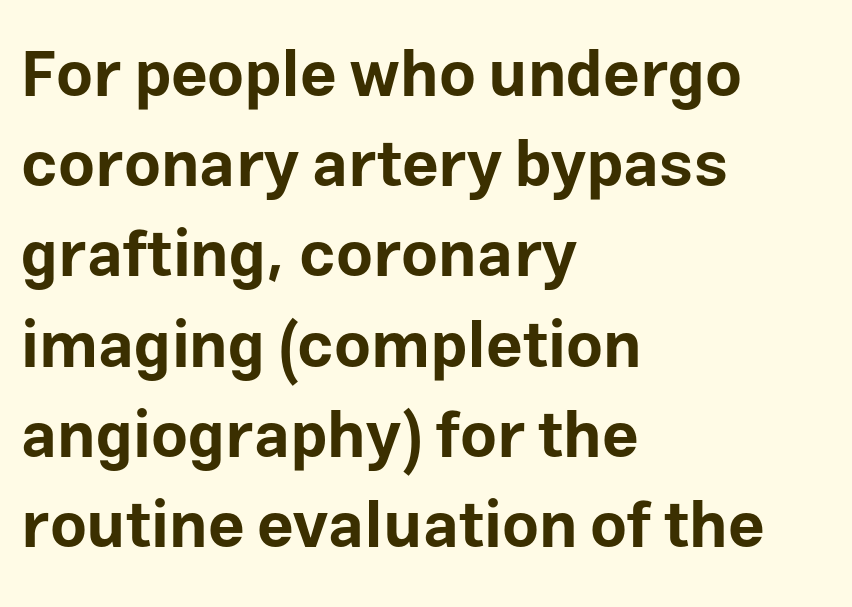
{"serif": "no", "italic": "no", "bold": "yes", "weight": "bold", "width": "normal", "stroke_contrast": "low", "x_height": "medium", "monospaced": "no", "underline": "no", "align": "left", "line_spacing": "normal", "line_spacing_ratio": 1.41, "letter_spacing": "normal", "letter_spacing_em": 0.0, "glyph_px": 64}
